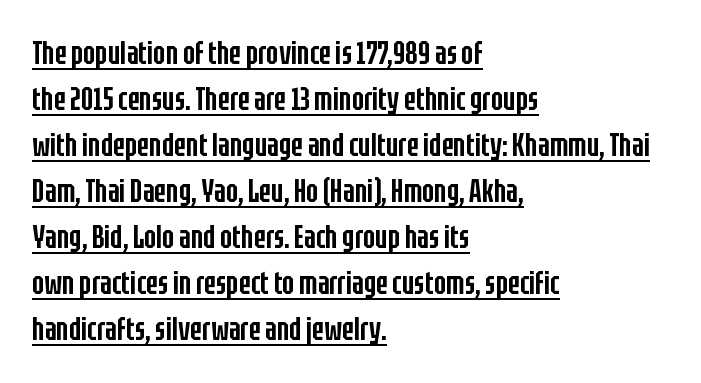
This sample is left-justified, so line endings fall wherever the words run out. The lettering holds an erect, upright posture throughout. Honestly, the row spacing looks completely unremarkable. Underline: present. A typesetter would call this zero additional tracking.
